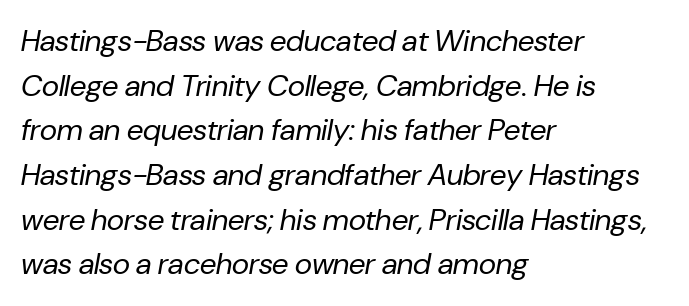
The lines in this sample share a left origin and differ only in where they stop. Nobody drew a line under any word here. Each new line begins a customary step beneath the previous one. The rendering uses natural spacing where letterforms have individual widths. Spacing between characters is what you'd get straight out of the box. Weight: in the light-to-regular range.
